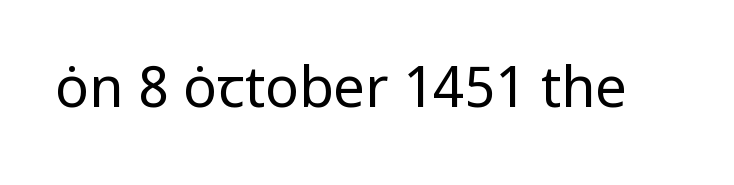
Q: Is the text bold? A: No.
Q: Is the text italic (slanted)? A: No, it is upright.
Q: Is the typeface a serif or a sans-serif typeface? A: Sans-serif.
Q: Is the text underlined? A: No.
Q: Is the spacing between letters normal or unusually wide? A: Normal.
Q: Width (condensed, normal, or wide)? A: Normal.
Q: Stroke contrast? A: Low.
Q: x-height? A: Medium.
Q: Monospaced? A: No.
